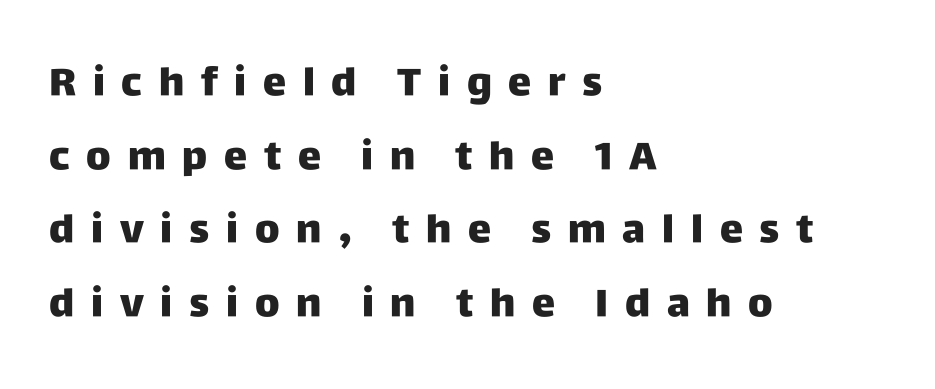
The image shows 39 px heavy sans-serif type, upright; set left-aligned, line spacing 1.89x, unusually wide letter spacing (+0.43 em), not underlined; low stroke contrast and a large x-height.
